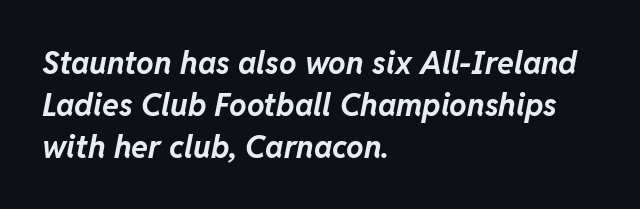
Typesetter's note: full bold, strokes at maximum text heaviness. Tracking here is standard; glyphs follow each other at the usual distance. There's an unmistakable incline to the writing here. The rendering uses natural spacing where letterforms have individual widths.
